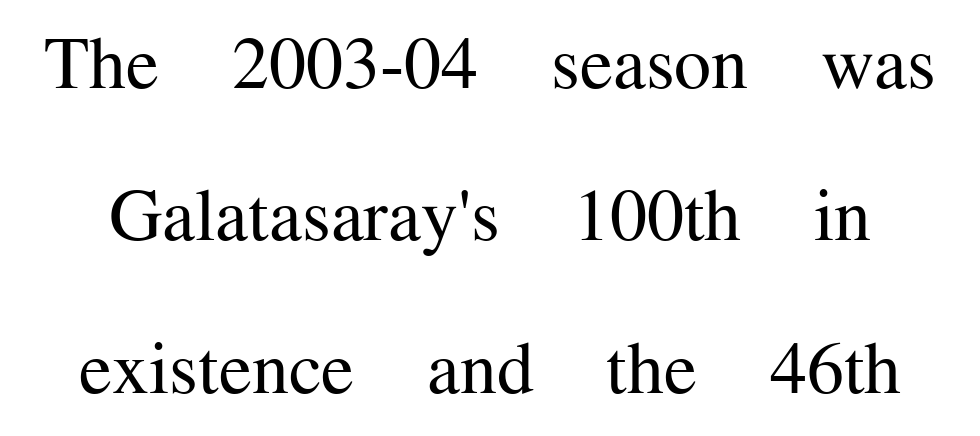
Descenders are the only things crossing below the line. Ascenders rise straight up at ninety degrees. This sample uses plain, unmodified letter spacing. Heft: none added — not bold.
